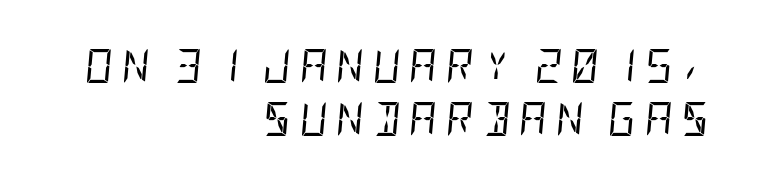
Q: Is the text bold? A: No.
Q: Is the text italic (slanted)? A: Yes, it leans right by about 5 degrees.
Q: Is the text underlined? A: No.
Q: How is the paragraph aligned? A: Right-aligned.
Q: Is the spacing between letters normal or unusually wide? A: Unusually wide.
Q: Is the spacing between lines tight, normal or loose? A: Normal.
Q: Width (condensed, normal, or wide)? A: Condensed.
Q: Stroke contrast? A: Low.
Q: x-height? A: Large.
